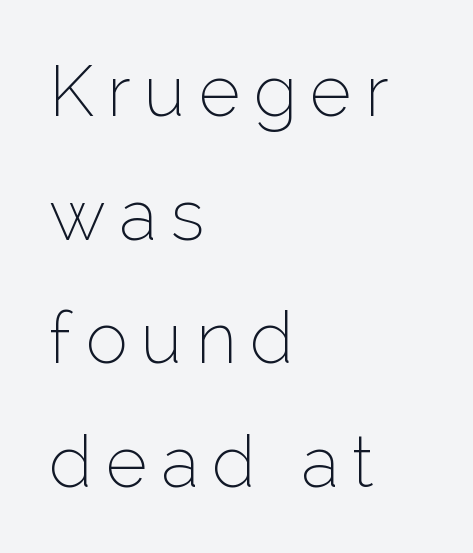
The rendering uses natural spacing where letterforms have individual widths. A typesetter would label this face a sans. A quiet, ordinary-to-light weight characterises the typeface. The rendering anchors every line to the left-hand side.
